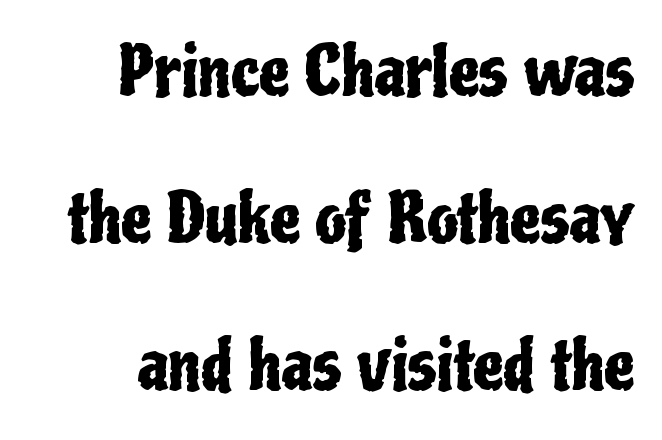
Q: Is the text italic (slanted)? A: No, it is upright.
Q: Is the typeface a serif or a sans-serif typeface? A: Sans-serif.
Q: Is the text underlined? A: No.
Q: Is the spacing between letters normal or unusually wide? A: Normal.
Q: Is the spacing between lines tight, normal or loose? A: Loose.
Q: Width (condensed, normal, or wide)? A: Condensed.
Q: Stroke contrast? A: Low.
Q: x-height? A: Medium.
Q: Monospaced? A: No.
